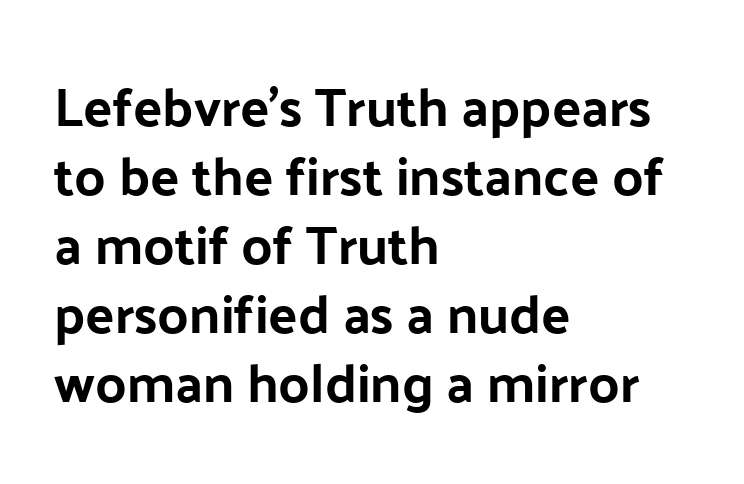
The image shows 54 px sans-serif type, upright; set left-aligned, normal line spacing (1.28x), normal letter spacing, not underlined; low stroke contrast and a medium x-height.
